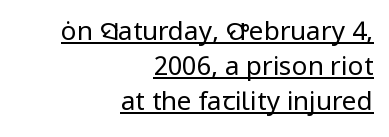
Q: Is the text bold? A: No.
Q: Is the text italic (slanted)? A: No, it is upright.
Q: Is the text underlined? A: Yes.
Q: How is the paragraph aligned? A: Right-aligned.
Q: Is the spacing between letters normal or unusually wide? A: Normal.
Q: Is the spacing between lines tight, normal or loose? A: Normal.
